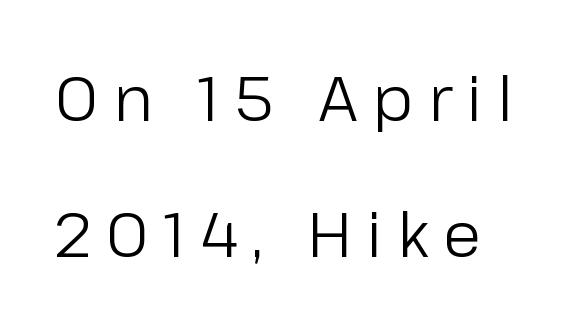
{"serif": "no", "italic": "no", "bold": "no", "weight": "regular", "width": "normal", "stroke_contrast": "low", "x_height": "medium", "monospaced": "no", "underline": "no", "line_spacing": "loose", "line_spacing_ratio": 2.19, "letter_spacing": "wide", "letter_spacing_em": 0.24, "glyph_px": 62}
